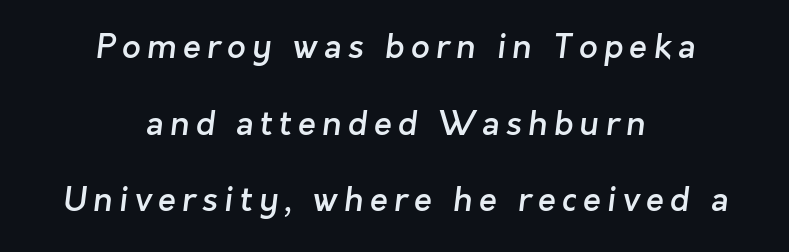
Students, this is semibold: more ink than regular, less than bold. These lines stand farther apart than default settings would place them. Is this a fixed-width face? No — the glyphs have proportional, varying widths. The rag falls on both sides of this text block equally. The gap between lines stays unmarked.
